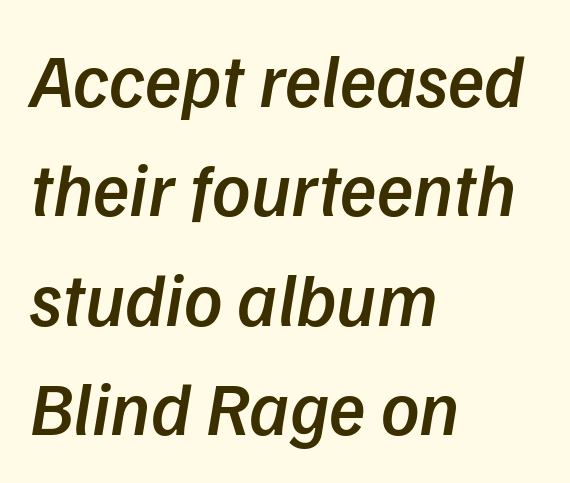
{"italic": "yes", "lean": "right", "slant_degrees": 9, "bold": "semi", "weight": "semibold", "width": "normal", "stroke_contrast": "low", "x_height": "medium", "monospaced": "no", "underline": "no", "align": "left", "line_spacing": "normal", "line_spacing_ratio": 1.46, "letter_spacing": "normal", "letter_spacing_em": 0.0, "glyph_px": 75}
